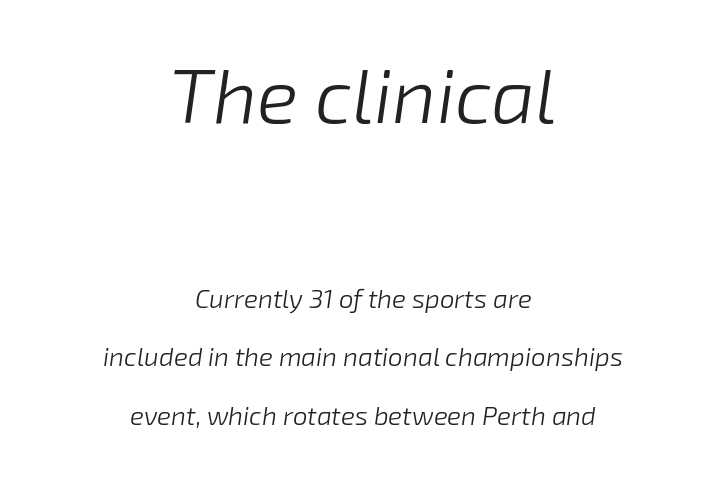
{"italic": "yes", "lean": "right", "slant_degrees": 8, "bold": "no", "weight": "light", "width": "normal", "stroke_contrast": "low", "x_height": "medium", "monospaced": "no", "underline": "no", "align": "center", "line_spacing": "loose", "line_spacing_ratio": 2.26, "letter_spacing": "normal", "letter_spacing_em": 0.0, "larger_block": "first", "size_ratio": 2.96, "glyph_px": 77}
